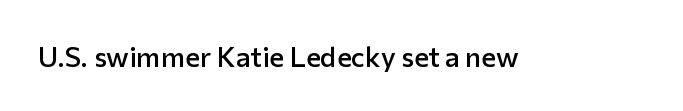
The image shows 28 px semibold sans-serif type, upright; set normal letter spacing, not underlined; low stroke contrast and a medium x-height.
